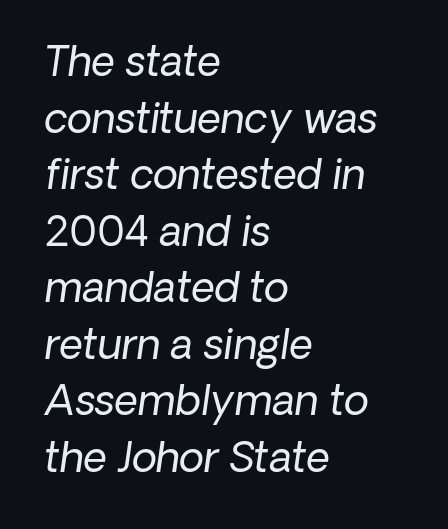
The image shows 41 px regular-weight sans-serif type; set left-aligned, normal line spacing (1.38x), normal letter spacing, not underlined; low stroke contrast and a medium x-height.
